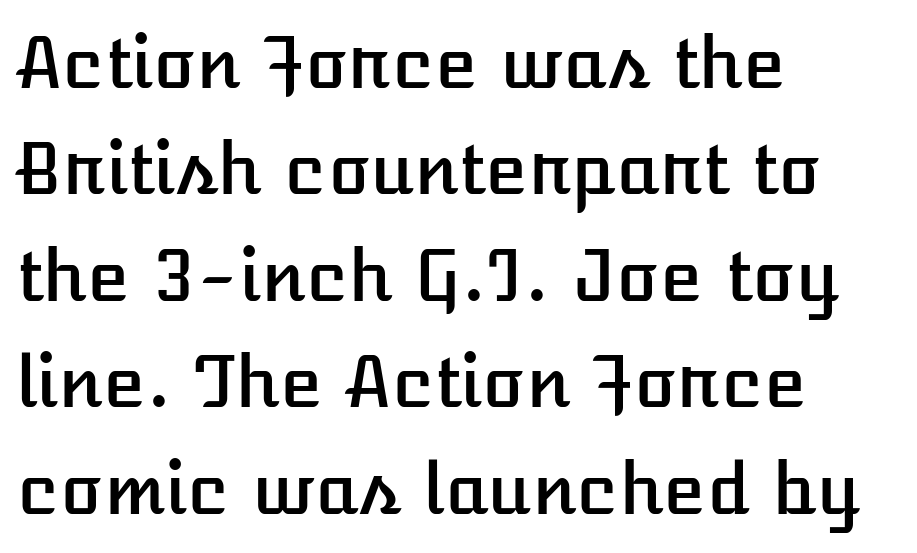
Is there much room between lines? A standard amount, neither cramped nor airy. Short note: letters normally spaced. Spacing verdict: proportional, widths tailored to each character. Does the copy run flush right? No — it runs flush left.
